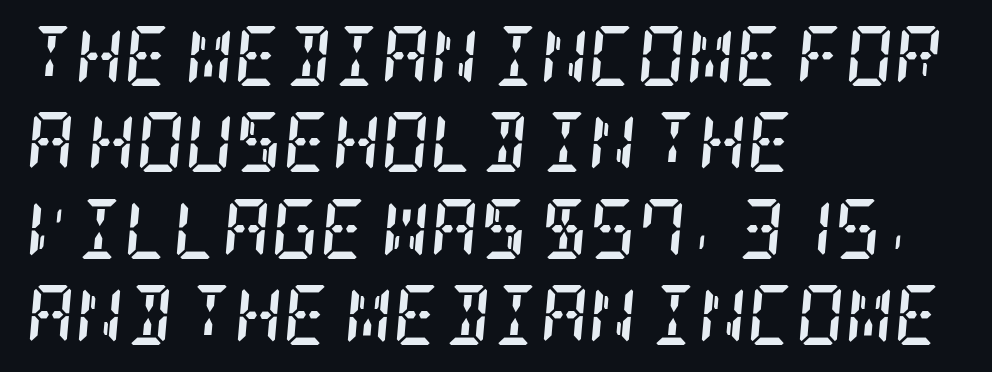
Q: Is the text bold? A: Yes.
Q: Is the text italic (slanted)? A: Yes, it leans right by about 5 degrees.
Q: Is the typeface a serif or a sans-serif typeface? A: Serif.
Q: Is the text underlined? A: No.
Q: How is the paragraph aligned? A: Left-aligned.
Q: Is the spacing between letters normal or unusually wide? A: Normal.
Q: Is the spacing between lines tight, normal or loose? A: Normal.
Q: Width (condensed, normal, or wide)? A: Condensed.
Q: Stroke contrast? A: Low.
Q: x-height? A: Large.
